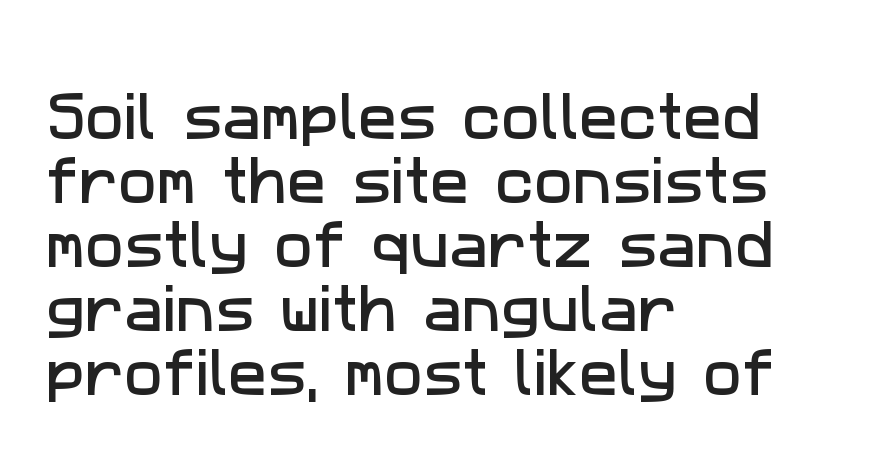
The image shows 52 px sans-serif type; set left-aligned, line spacing 1.23x, normal letter spacing, not underlined; low stroke contrast and a medium x-height.
